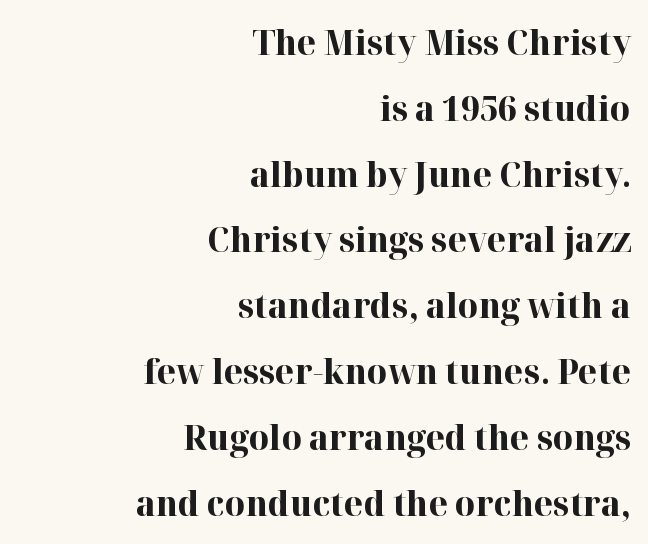
Decoration check: the copy has no underline. The designer went with a serif here, giving each stem small feet. Is the block centered? No — it sits flush against the right margin. I'd describe the lettering as bold — thick and assertive. Inter-character spacing is left at the font's built-in metrics.
